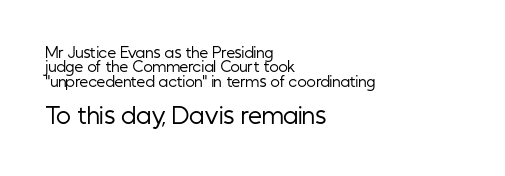
Students, note that the glyphs here touch the page at normal intervals. The axis of the letterforms is exactly vertical. A quiet, ordinary-to-light weight characterises the typeface. The lines are quadded left.
